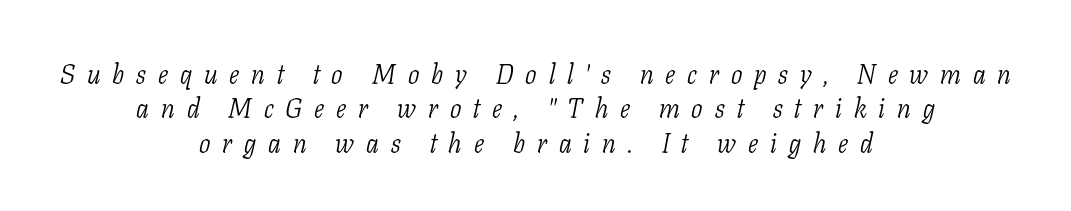
Is the letter spacing exaggerated? Yes — the characters are pushed far apart. Does the copy run flush right? No — it is centered line by line. Slanted lettering throughout. Stems and bowls with no extra thickness — not bold. This block has exactly the height ordinary leading produces. The words here are not underlined.
